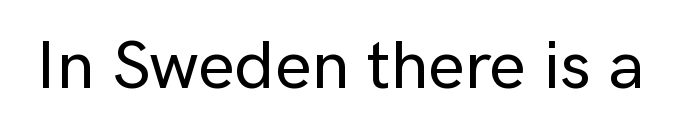
Q: Is the text italic (slanted)? A: No, it is upright.
Q: Is the typeface a serif or a sans-serif typeface? A: Sans-serif.
Q: Is the text underlined? A: No.
Q: Is the spacing between letters normal or unusually wide? A: Normal.
Q: Width (condensed, normal, or wide)? A: Normal.
Q: Stroke contrast? A: Low.
Q: x-height? A: Medium.
Q: Monospaced? A: No.
